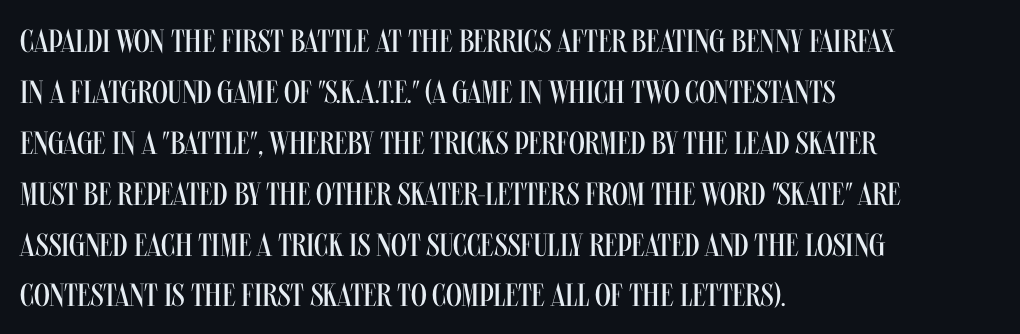
{"serif": "no", "italic": "no", "bold": "no", "weight": "regular", "width": "condensed", "stroke_contrast": "medium", "x_height": "large", "monospaced": "no", "underline": "no", "align": "left", "line_spacing": "normal", "line_spacing_ratio": 1.59, "letter_spacing": "normal", "letter_spacing_em": 0.0, "glyph_px": 32}
